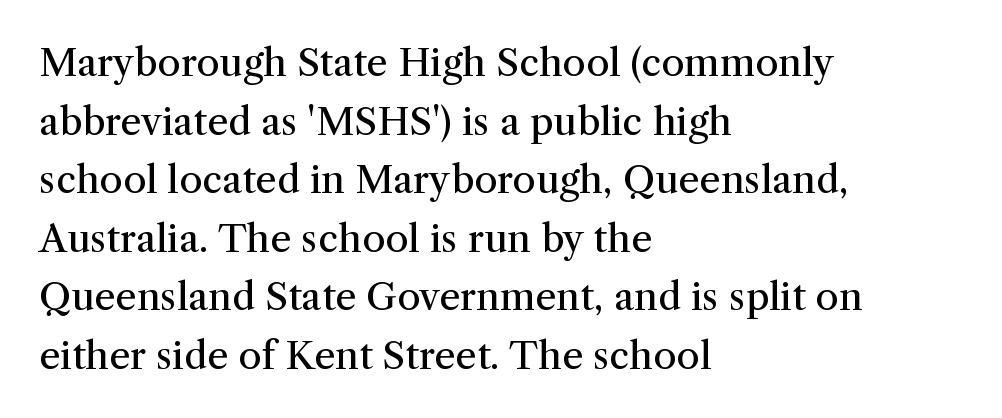
It's the straight-up-and-down kind of type. This sample has the flowing, uneven cadence of proportional lettering. Every row of glyphs begins at an identical x-position on the left. The typeface chosen for these lines features serifs.
